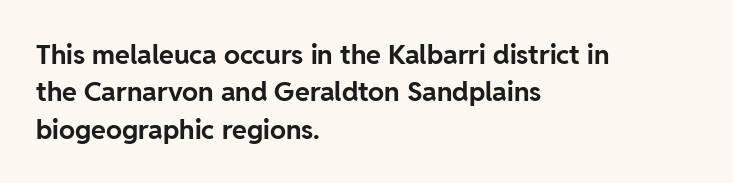
The image shows 27 px bold type, upright; set left-aligned, normal line spacing (1.38x), normal letter spacing, not underlined.
